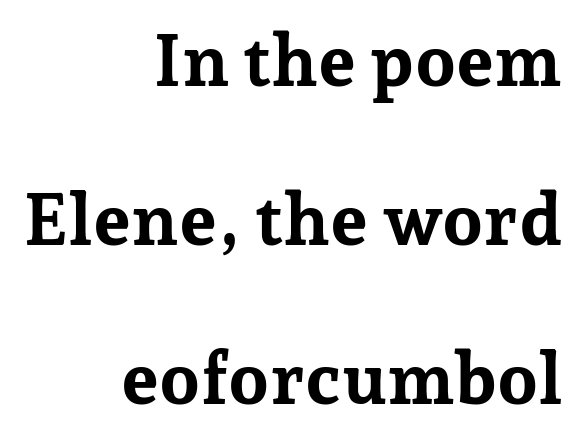
Q: Is the text bold? A: Yes.
Q: Is the text italic (slanted)? A: No, it is upright.
Q: Is the typeface a serif or a sans-serif typeface? A: Serif.
Q: Is the text underlined? A: No.
Q: How is the paragraph aligned? A: Right-aligned.
Q: Is the spacing between letters normal or unusually wide? A: Normal.
Q: Is the spacing between lines tight, normal or loose? A: Loose.
Q: Width (condensed, normal, or wide)? A: Normal.
Q: Stroke contrast? A: Low.
Q: x-height? A: Medium.
Q: Monospaced? A: No.
